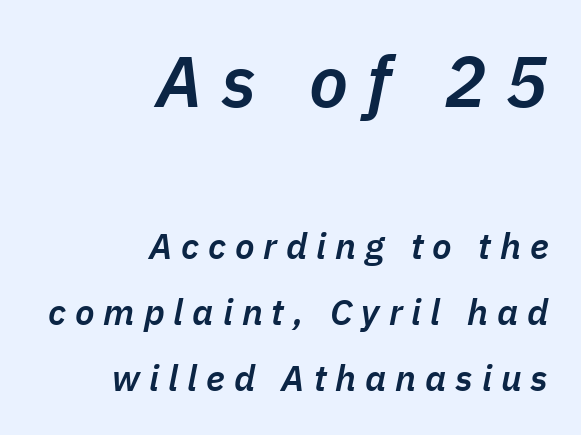
Q: Is the text bold? A: Semi-bold.
Q: Is the text italic (slanted)? A: Yes, it leans right by about 11 degrees.
Q: Is the text underlined? A: No.
Q: How is the paragraph aligned? A: Right-aligned.
Q: Is the spacing between letters normal or unusually wide? A: Unusually wide.
Q: Which block of text is set in a larger size, the first (top) or the second (bottom)? A: The first (top) one.
Q: Width (condensed, normal, or wide)? A: Normal.
Q: Stroke contrast? A: Low.
Q: x-height? A: Medium.
Q: Monospaced? A: No.
